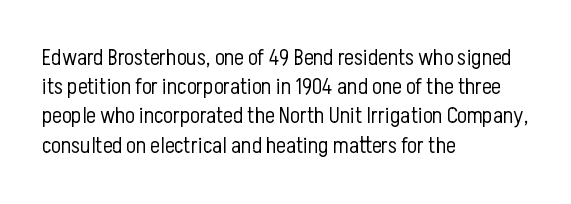
The image shows 23 px text type, upright; set left-aligned, normal line spacing (1.27x), normal letter spacing, not underlined.
